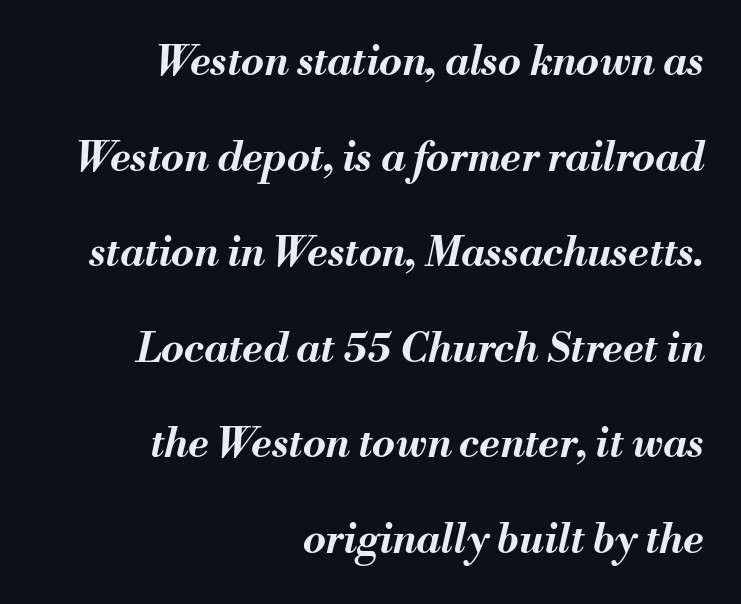
{"italic": "yes", "lean": "right", "slant_degrees": 13, "bold": "yes", "weight": "bold", "width": "normal", "stroke_contrast": "medium", "x_height": "small", "monospaced": "no", "underline": "no", "align": "right", "line_spacing": "loose", "line_spacing_ratio": 2.33, "letter_spacing": "normal", "letter_spacing_em": 0.0, "glyph_px": 41}
